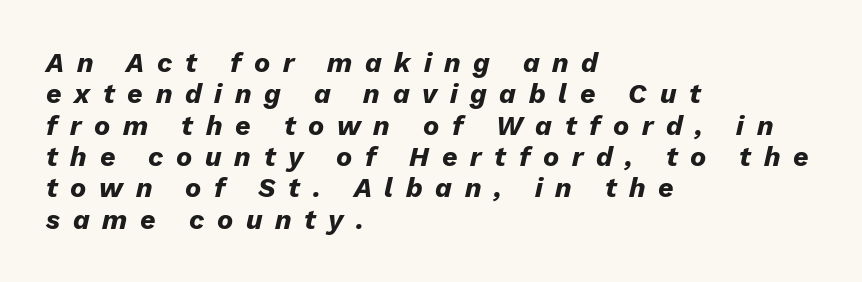
{"italic": "yes", "lean": "right", "slant_degrees": 13, "bold": "yes", "underline": "no", "align": "left", "line_spacing_ratio": 1.16, "letter_spacing": "wide", "letter_spacing_em": 0.47, "glyph_px": 27}
